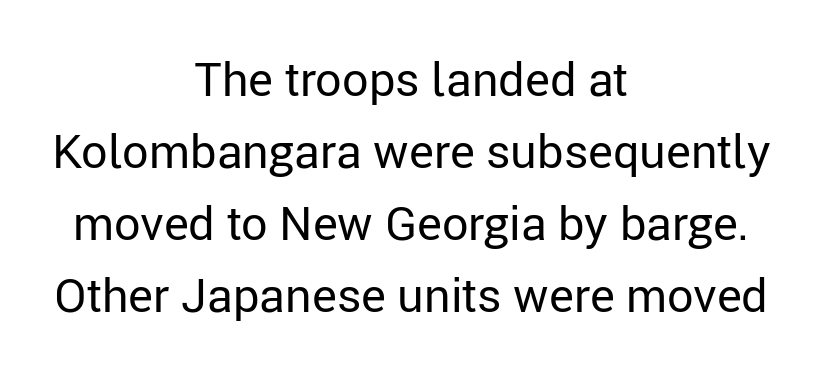
The image shows 47 px regular-weight sans-serif type, upright; set centered, normal line spacing (1.53x), normal letter spacing, not underlined; low stroke contrast and a medium x-height.
